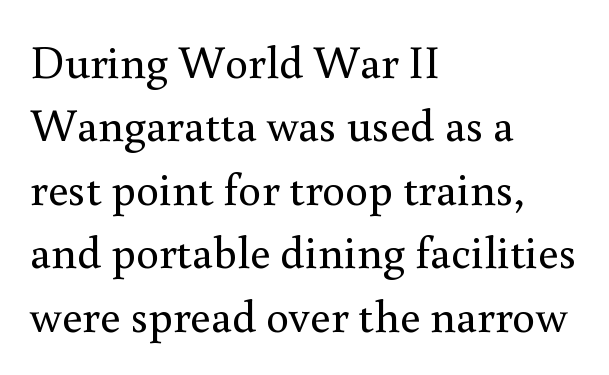
The image shows 46 px regular-weight serif type, upright; set left-aligned, normal line spacing (1.38x), normal letter spacing, not underlined; medium stroke contrast and a small x-height.
